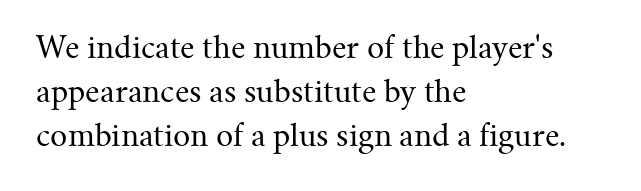
Rendered with straight, roman letterforms. The space beneath each line is pristine and unruled. Is the letter spacing exaggerated? No — it looks like the ordinary default. Serifs: yes, visible at the terminals of the letterforms.
